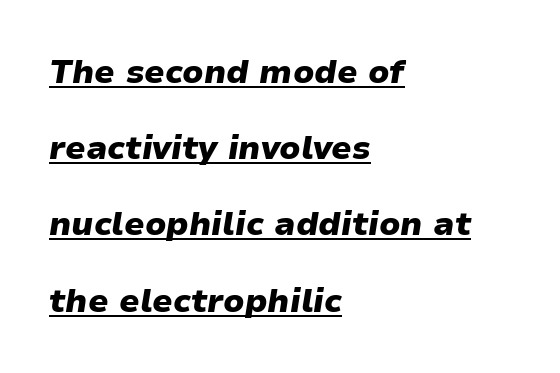
The image shows 33 px heavy type, italic (leaning right); set left-aligned, loose line spacing (2.31x), normal letter spacing, underlined; low stroke contrast and a medium x-height.
